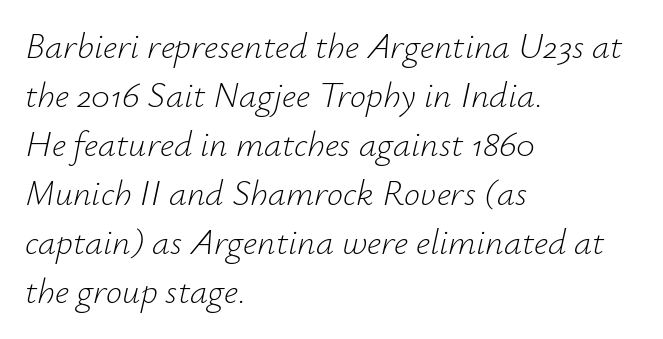
{"italic": "yes", "lean": "right", "slant_degrees": 12, "bold": "no", "weight": "light", "width": "normal", "stroke_contrast": "low", "x_height": "small", "monospaced": "no", "underline": "no", "align": "left", "line_spacing": "normal", "line_spacing_ratio": 1.36, "letter_spacing": "normal", "letter_spacing_em": 0.0, "glyph_px": 36}
